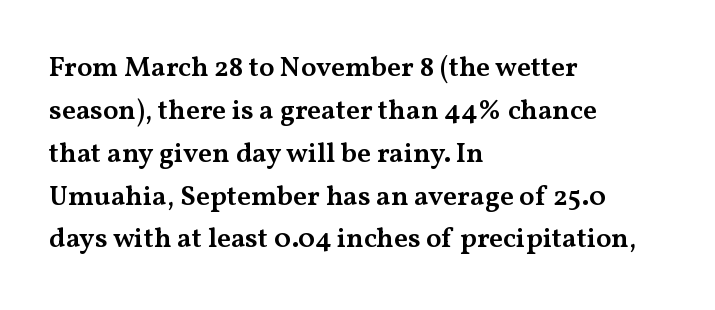
The image shows 28 px semibold, wide serif type, upright; set left-aligned, normal line spacing (1.53x), normal letter spacing, not underlined; medium stroke contrast and a medium x-height.
